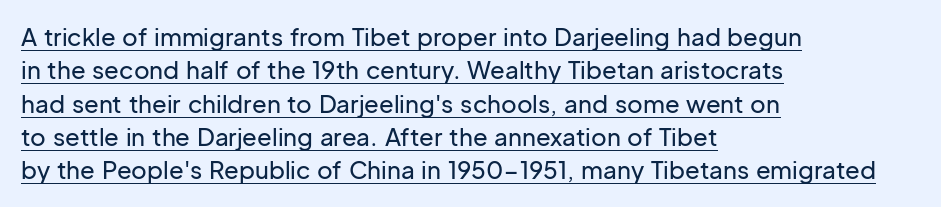
The image shows 24 px text type, upright; set left-aligned, normal line spacing (1.39x), normal letter spacing, underlined.
